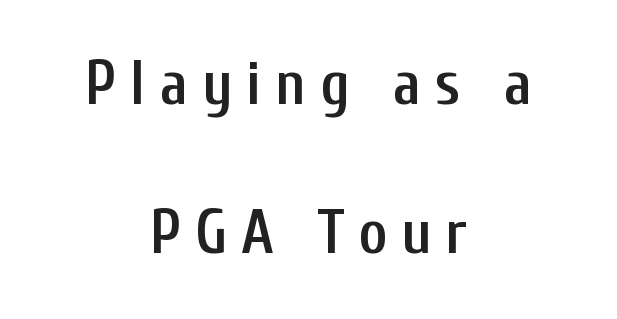
You could only call the tracking loose — the letters float apart. Vertically, the passage feels expansive, rows floating well apart. Posture: vertical. Regarding serifs, this sample does without them. Note the varied advance widths — an 'i' is clearly narrower than an 'm'.
